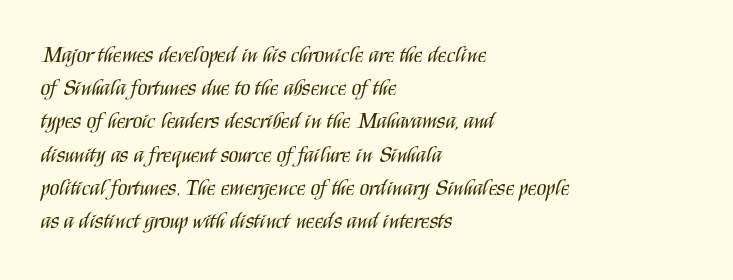
The image shows 22 px text type; set left-aligned, normal line spacing (1.51x), normal letter spacing, not underlined.
